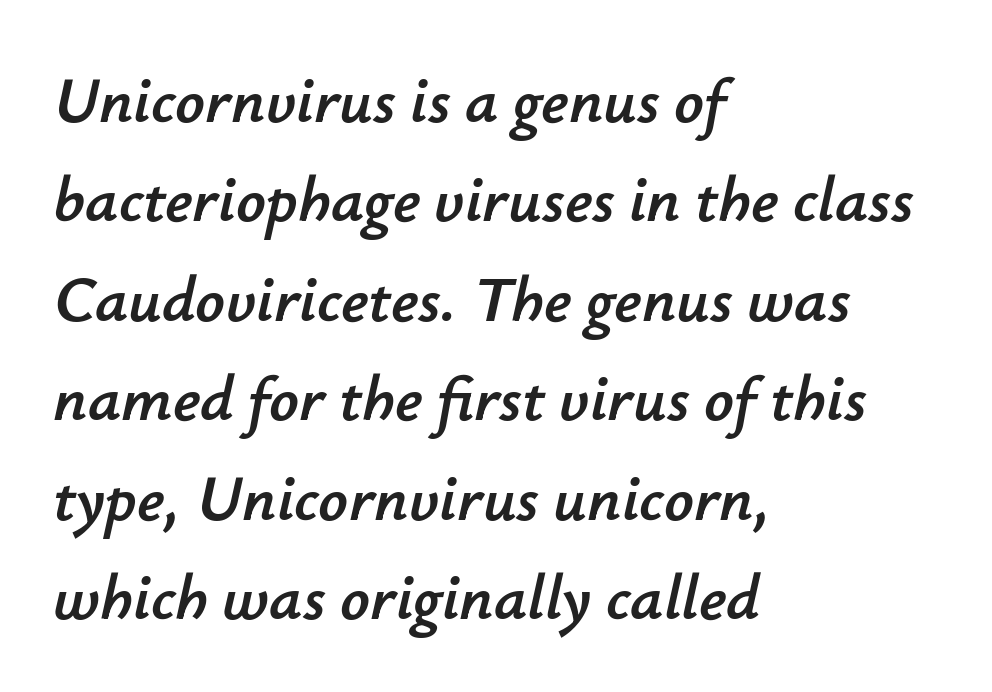
{"italic": "yes", "lean": "right", "slant_degrees": 12, "width": "normal", "stroke_contrast": "low", "x_height": "small", "monospaced": "no", "underline": "no", "align": "left", "line_spacing": "normal", "line_spacing_ratio": 1.53, "letter_spacing": "normal", "letter_spacing_em": 0.0, "glyph_px": 65}
